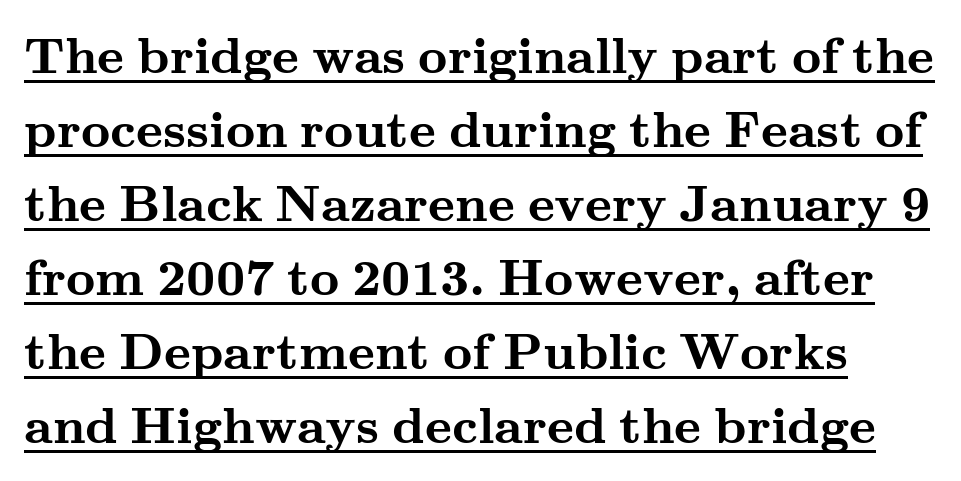
Q: Is the text bold? A: Yes.
Q: Is the text italic (slanted)? A: No, it is upright.
Q: Is the typeface a serif or a sans-serif typeface? A: Serif.
Q: Is the text underlined? A: Yes.
Q: Is the spacing between letters normal or unusually wide? A: Normal.
Q: Is the spacing between lines tight, normal or loose? A: Normal.
Q: Width (condensed, normal, or wide)? A: Wide.
Q: Stroke contrast? A: Medium.
Q: x-height? A: Small.
Q: Monospaced? A: No.
